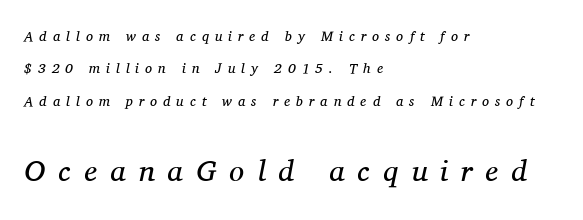
The image shows 30 px regular-weight serif type, italic (leaning right); set left-aligned, loose line spacing (2.31x), unusually wide letter spacing (+0.43 em), not underlined; the second (bottom) block is 2.14x larger; medium stroke contrast and a medium x-height.
